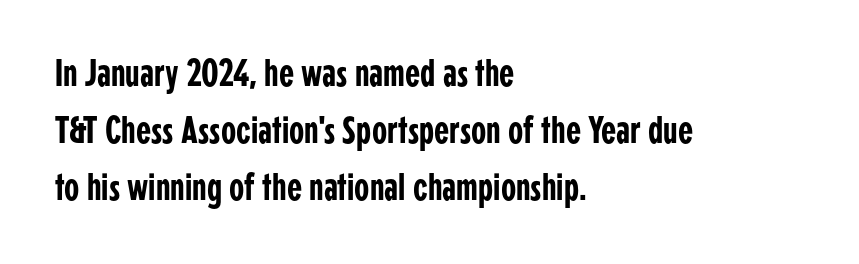
Each word holds together tightly as a unit, with standard inter-letter gaps. This rendering uses left alignment, leaving the right contour irregular. The letters stand straight up with perfectly vertical stems. Only glyphs here, with clear space below each row. The font family rendered here belongs to the sans-serif group. Character widths vary here, with narrow letters taking less room than wide ones.
